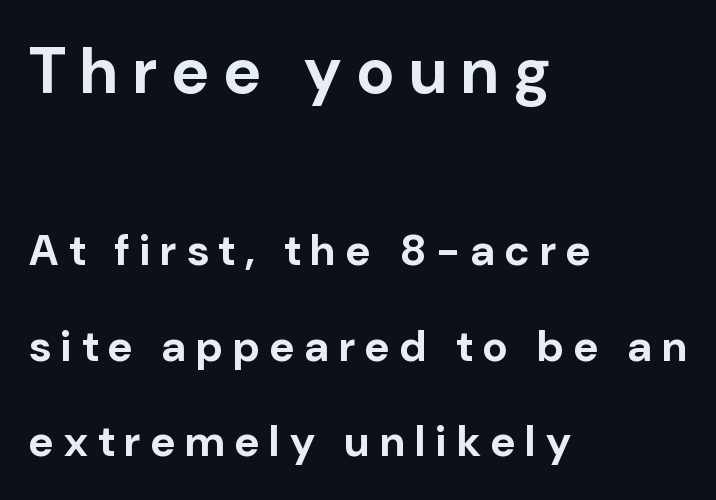
Character widths vary here, with narrow letters taking less room than wide ones. The ragged edge is on the right, which tells us the setting is flush left. Size hierarchy here favors the leading block over the trailing one. Rows of type keep a wide berth in the vertical direction.
